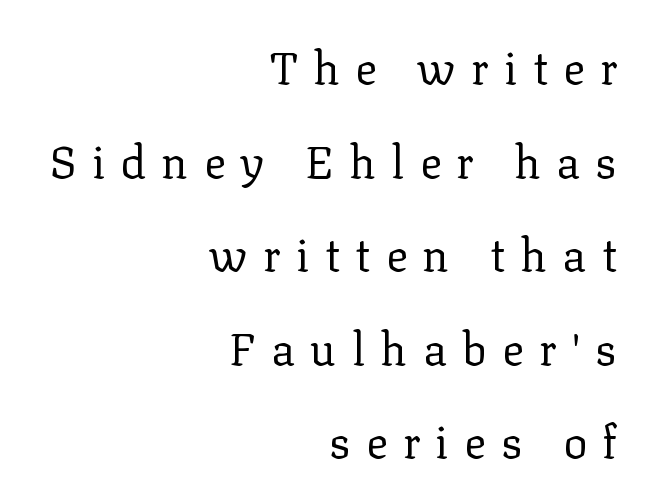
{"serif": "yes", "italic": "no", "bold": "no", "weight": "regular", "width": "normal", "stroke_contrast": "low", "x_height": "medium", "monospaced": "no", "underline": "no", "align": "right", "line_spacing": "loose", "line_spacing_ratio": 2.08, "letter_spacing": "wide", "letter_spacing_em": 0.34, "glyph_px": 45}
